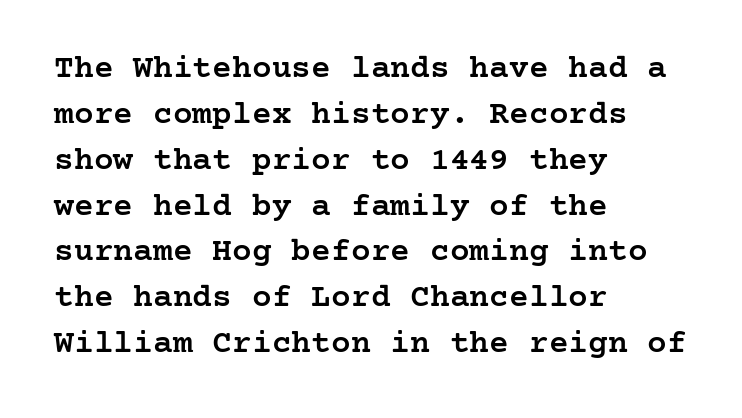
The image shows 33 px semibold serif type, upright; set left-aligned, normal line spacing (1.39x), normal letter spacing, not underlined; low stroke contrast and a medium x-height.
